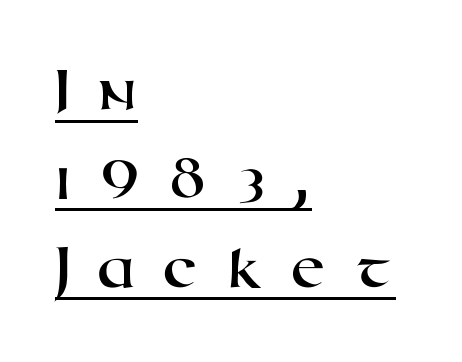
The image shows 65 px wide sans-serif type; set left-aligned, normal line spacing (1.36x), unusually wide letter spacing (+0.42 em), underlined; high stroke contrast and a medium x-height.
